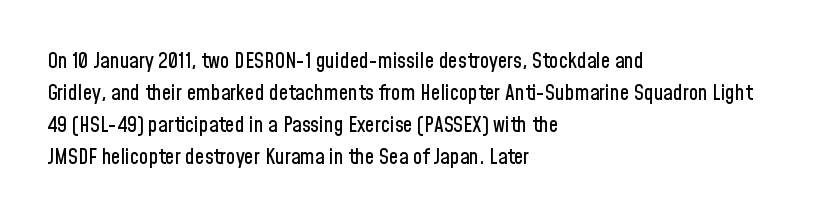
{"italic": "no", "underline": "no", "align": "left", "line_spacing": "normal", "line_spacing_ratio": 1.52, "letter_spacing": "normal", "letter_spacing_em": 0.0, "glyph_px": 21}
